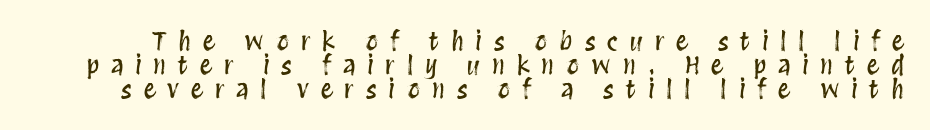
Q: Is the text italic (slanted)? A: No, it is upright.
Q: Is the text underlined? A: No.
Q: Is the spacing between letters normal or unusually wide? A: Unusually wide.
Q: Is the spacing between lines tight, normal or loose? A: Tight.
